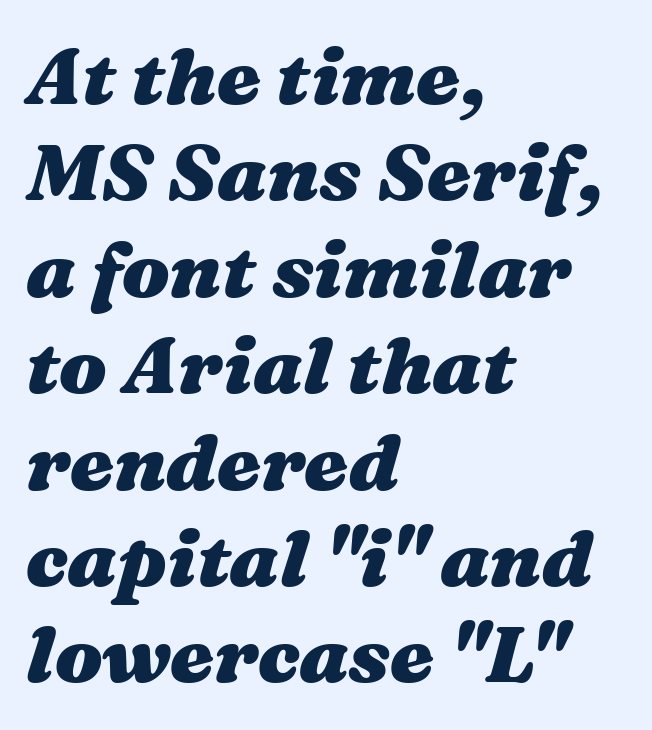
{"italic": "yes", "lean": "right", "slant_degrees": 16, "bold": "yes", "weight": "heavy", "width": "wide", "stroke_contrast": "medium", "x_height": "medium", "monospaced": "no", "underline": "no", "align": "left", "line_spacing_ratio": 1.22, "letter_spacing": "normal", "letter_spacing_em": 0.0, "glyph_px": 79}
